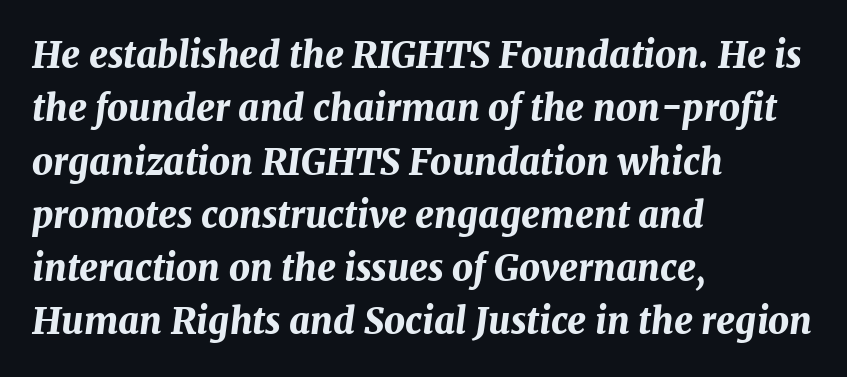
The image shows 36 px bold type, italic (leaning right); set left-aligned, normal line spacing (1.48x), normal letter spacing, not underlined; medium stroke contrast and a medium x-height.
